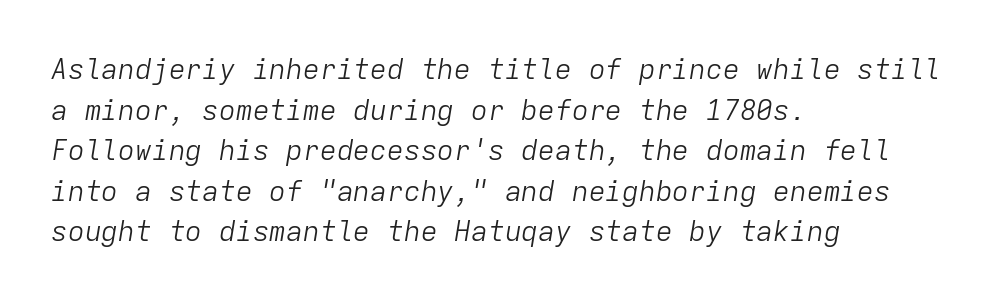
The leading is moderate, giving the passage an even texture. Stems here are at most as thick as an everyday book face. Lines of text with bare space underneath. The passage shown leans; its letterforms are oblique. Here the designer chose a console-style face with uniform glyph widths.
